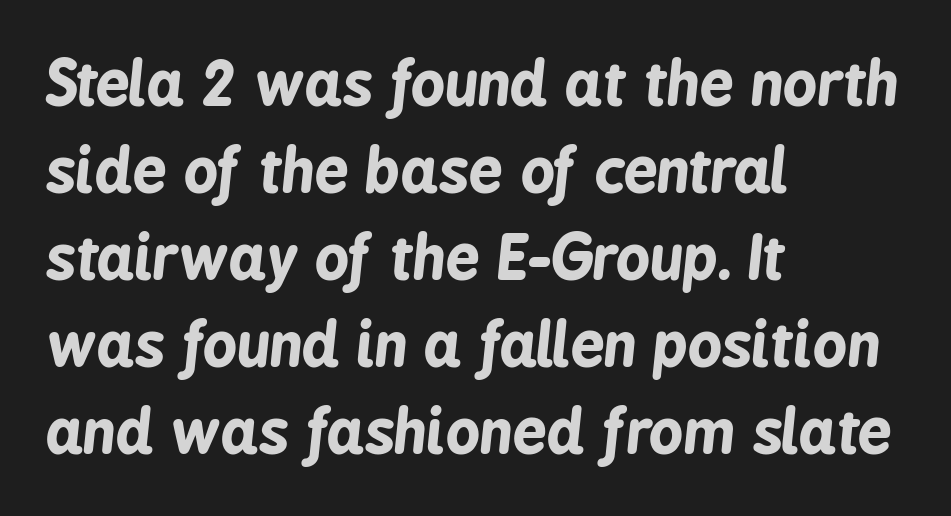
Q: Is the text bold? A: Yes.
Q: Is the text italic (slanted)? A: Yes, it leans right by about 6 degrees.
Q: Is the text underlined? A: No.
Q: How is the paragraph aligned? A: Left-aligned.
Q: Is the spacing between letters normal or unusually wide? A: Normal.
Q: Is the spacing between lines tight, normal or loose? A: Normal.
Q: Width (condensed, normal, or wide)? A: Condensed.
Q: Stroke contrast? A: Low.
Q: x-height? A: Medium.
Q: Monospaced? A: No.
